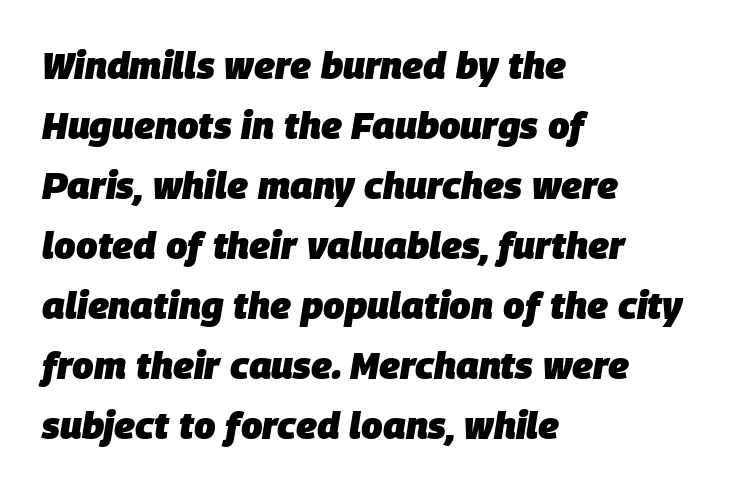
The space between consecutive lines is moderate. The zone under the glyphs is completely vacant. Layout note: lines flush left. Note the varied advance widths — an 'i' is clearly narrower than an 'm'. Rendered with sloped, italic letterforms. The horizontal fit of the characters is conventional and even.
